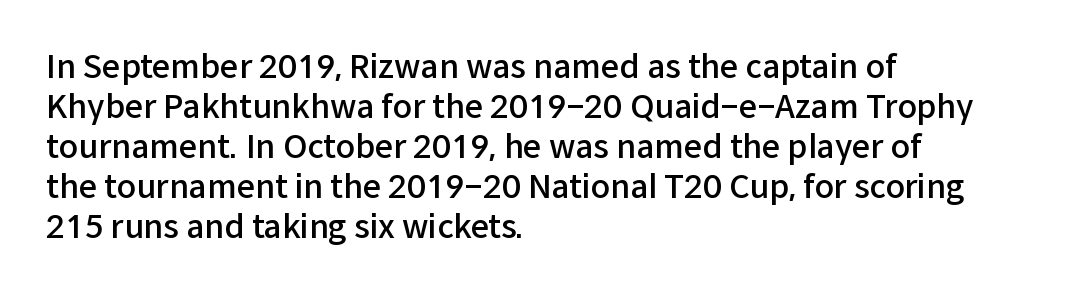
Q: Is the text bold? A: Semi-bold.
Q: Is the text italic (slanted)? A: No, it is upright.
Q: Is the typeface a serif or a sans-serif typeface? A: Sans-serif.
Q: Is the text underlined? A: No.
Q: How is the paragraph aligned? A: Left-aligned.
Q: Is the spacing between letters normal or unusually wide? A: Normal.
Q: Is the spacing between lines tight, normal or loose? A: Normal.
Q: Width (condensed, normal, or wide)? A: Normal.
Q: Stroke contrast? A: Low.
Q: x-height? A: Medium.
Q: Monospaced? A: No.
